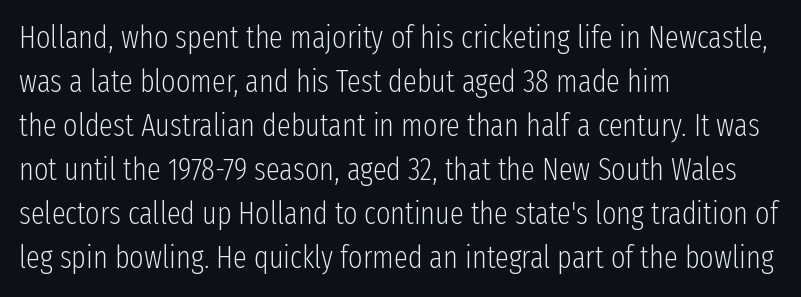
Weight: regular or lighter. Do the characters align in a grid? No, the font is proportional. Descenders are the only things crossing below the line. A roman cut, with each character standing at attention.
